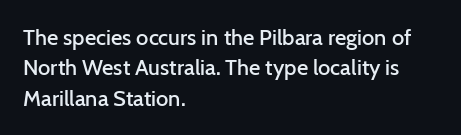
The lines sit at an ordinary, default distance from one another. Letter spacing: default. Check under the words: just untouched page. In terms of weight, the rendering is demibold, just under bold. Short and long lines alike share a common starting point at left. Quick note: not italic, upright.
